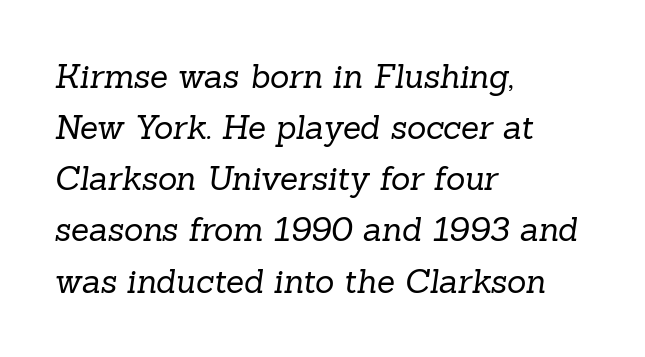
The image shows 33 px regular-weight serif type; set left-aligned, normal line spacing (1.55x), normal letter spacing, not underlined; low stroke contrast and a medium x-height.
